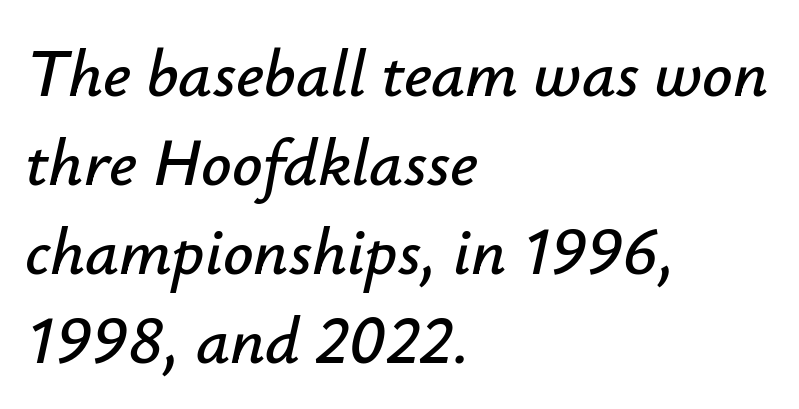
The gap between lines stays unmarked. Tracking here is standard; glyphs follow each other at the usual distance. The glyphs look as if they've been sheared to an angle. Varying glyph widths throughout — classic text-font behaviour. Casual observation: everything's shoved over to the left.
